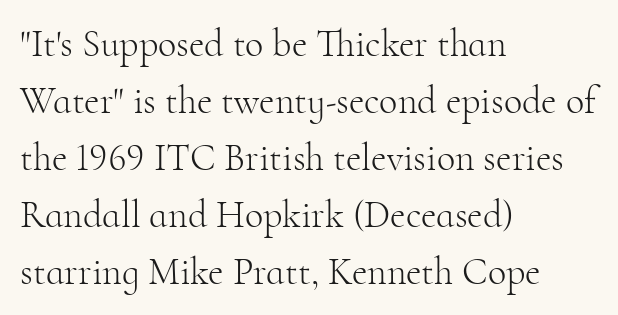
Q: Is the text bold? A: No.
Q: Is the text italic (slanted)? A: No, it is upright.
Q: Is the typeface a serif or a sans-serif typeface? A: Serif.
Q: Is the text underlined? A: No.
Q: How is the paragraph aligned? A: Left-aligned.
Q: Is the spacing between letters normal or unusually wide? A: Normal.
Q: Is the spacing between lines tight, normal or loose? A: Normal.
Q: Width (condensed, normal, or wide)? A: Normal.
Q: Stroke contrast? A: High.
Q: x-height? A: Small.
Q: Monospaced? A: No.
